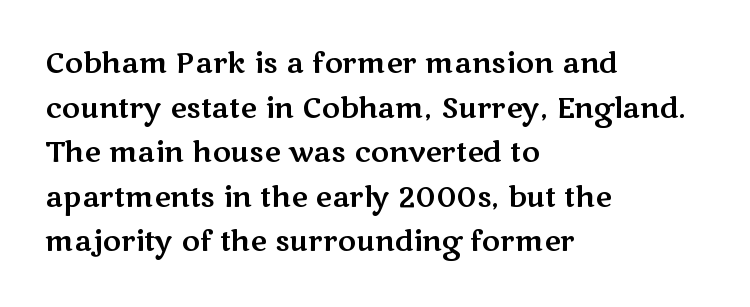
The image shows 28 px wide sans-serif type, upright; set left-aligned, normal line spacing (1.59x), normal letter spacing, not underlined; medium stroke contrast and a medium x-height.
